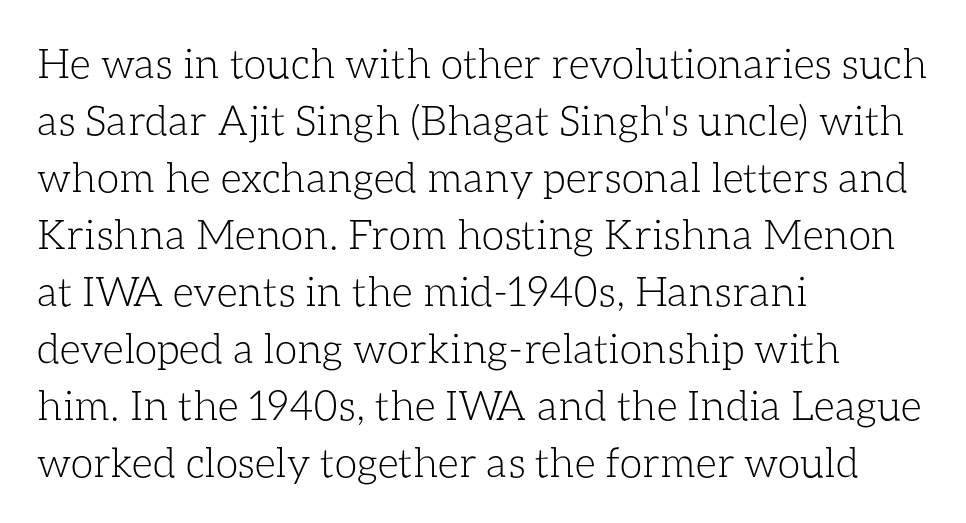
Q: Is the text bold? A: No.
Q: Is the text italic (slanted)? A: No, it is upright.
Q: Is the text underlined? A: No.
Q: How is the paragraph aligned? A: Left-aligned.
Q: Is the spacing between letters normal or unusually wide? A: Normal.
Q: Is the spacing between lines tight, normal or loose? A: Normal.
Q: Width (condensed, normal, or wide)? A: Normal.
Q: Stroke contrast? A: Low.
Q: x-height? A: Medium.
Q: Monospaced? A: No.
